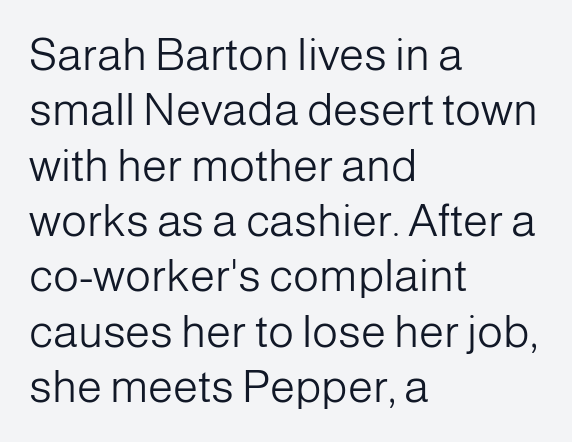
{"serif": "no", "italic": "no", "bold": "no", "weight": "light", "width": "normal", "stroke_contrast": "low", "x_height": "medium", "monospaced": "no", "underline": "no", "align": "left", "line_spacing_ratio": 1.23, "letter_spacing": "normal", "letter_spacing_em": 0.0, "glyph_px": 45}
